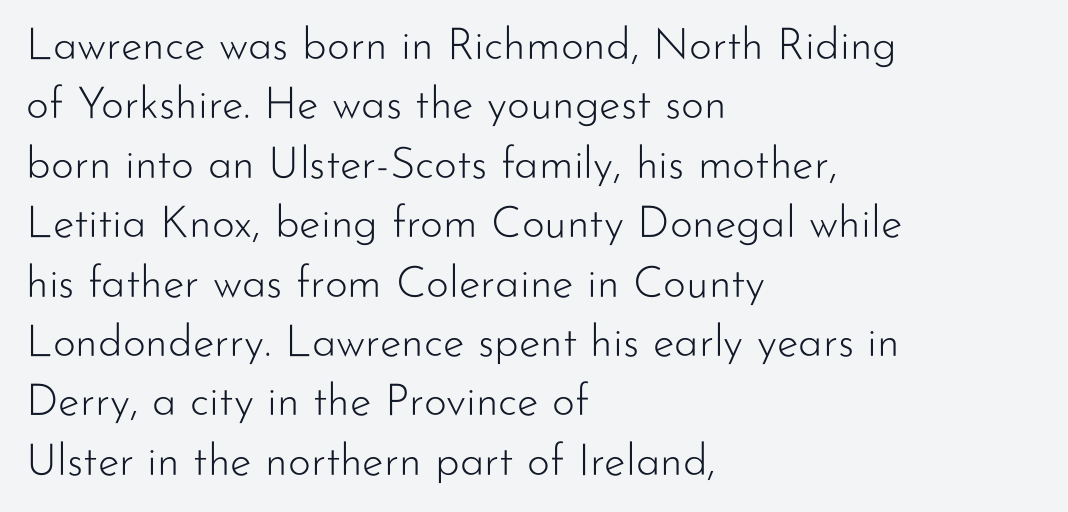
{"serif": "no", "italic": "no", "bold": "no", "weight": "light", "width": "normal", "stroke_contrast": "low", "x_height": "small", "monospaced": "no", "underline": "no", "align": "left", "line_spacing": "normal", "line_spacing_ratio": 1.35, "letter_spacing": "normal", "letter_spacing_em": 0.0, "glyph_px": 44}
